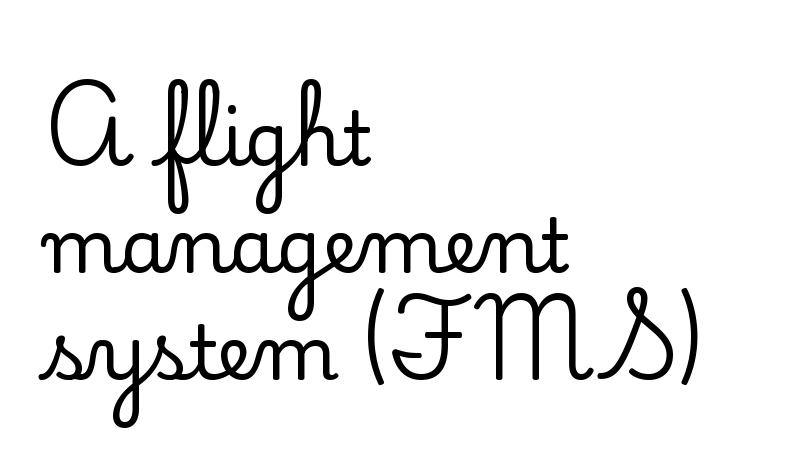
The image shows 75 px serif type, upright; set left-aligned, normal line spacing (1.43x), normal letter spacing, not underlined; low stroke contrast and a small x-height.
